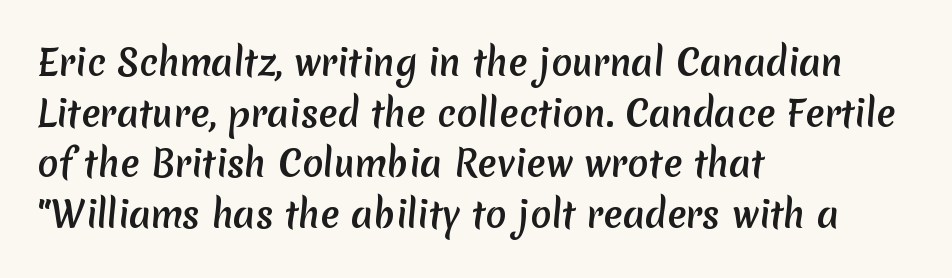
The image shows 35 px sans-serif type; set left-aligned, normal line spacing (1.45x), normal letter spacing, not underlined; medium stroke contrast and a medium x-height.
